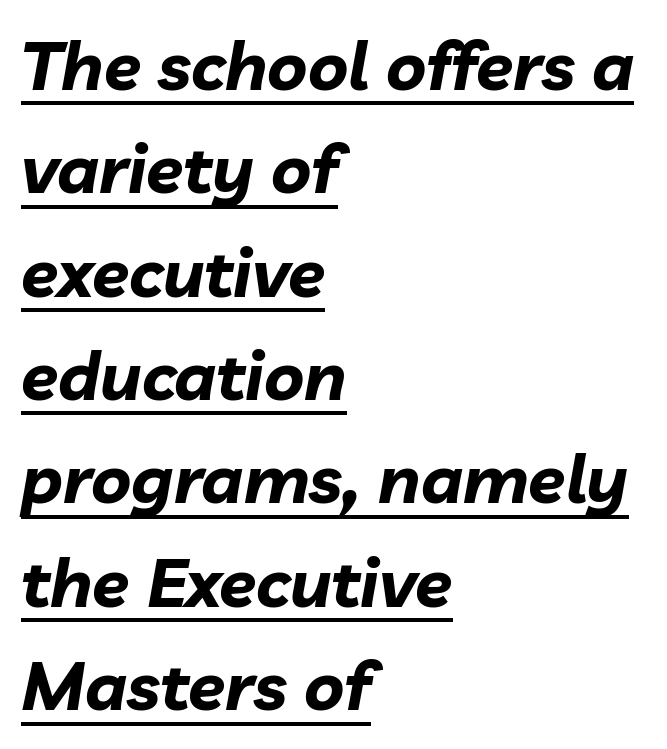
Character widths vary here, with narrow letters taking less room than wide ones. The ragged edge is on the right, which tells us the setting is flush left. Is there an underline? Yes — a line sits under the letters. These lines carry a lot of weight — the face is fully bold. Regarding leading, the lines here are spaced in the standard way.
